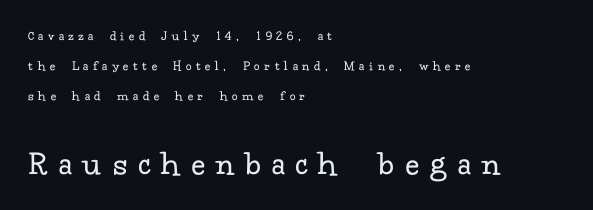
{"serif": "yes", "italic": "no", "bold": "no", "weight": "regular", "width": "normal", "stroke_contrast": "low", "x_height": "small", "monospaced": "no", "underline": "no", "align": "left", "line_spacing": "loose", "line_spacing_ratio": 2.15, "letter_spacing": "wide", "letter_spacing_em": 0.35, "larger_block": "second", "size_ratio": 2.5, "glyph_px": 35}
